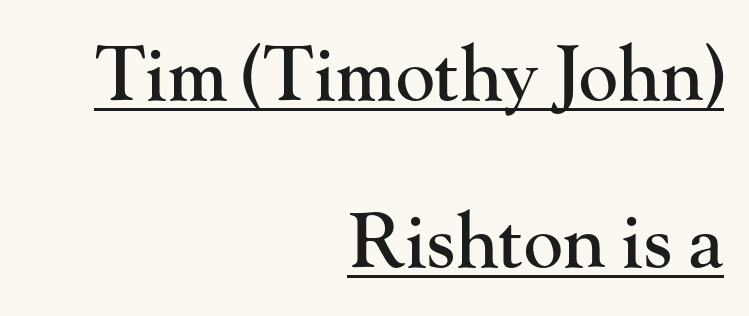
The image shows 74 px serif type, upright; set right-aligned, loose line spacing (2.26x), normal letter spacing, underlined; high stroke contrast and a small x-height.
